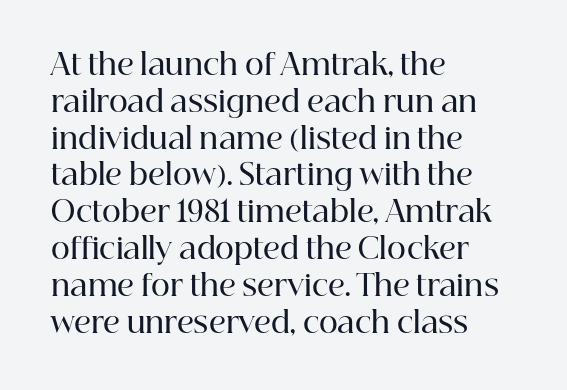
Old-style or modern, the face here clearly has serifs. Designer's note — italics off, roman on. Does the weight exceed regular? Yes, but only to semibold. One-word summary of the alignment: left. Is this a fixed-width face? No — the glyphs have proportional, varying widths. The line texture is even and compact thanks to regular tracking.
